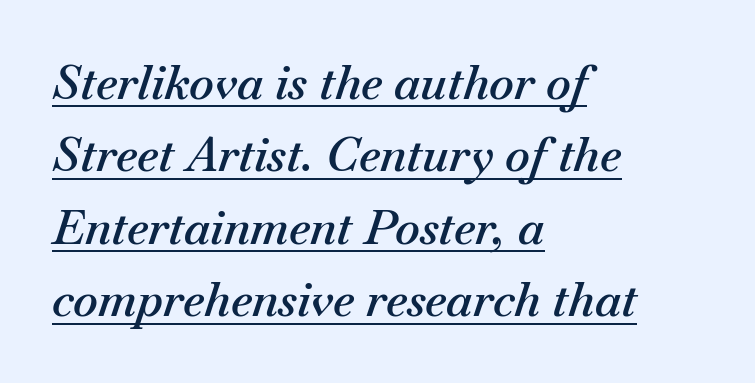
The image shows 47 px semibold type, italic (leaning right); set left-aligned, normal line spacing (1.54x), normal letter spacing, underlined; medium stroke contrast and a small x-height.
